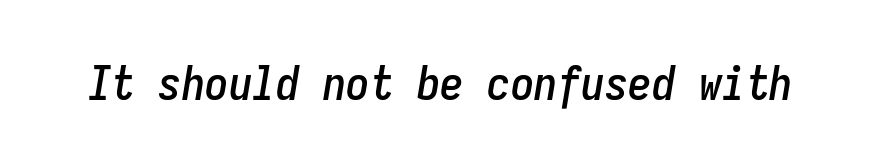
{"italic": "yes", "lean": "right", "slant_degrees": 9, "width": "condensed", "stroke_contrast": "low", "x_height": "medium", "monospaced": "yes", "underline": "no", "letter_spacing": "normal", "letter_spacing_em": 0.0, "glyph_px": 47}
